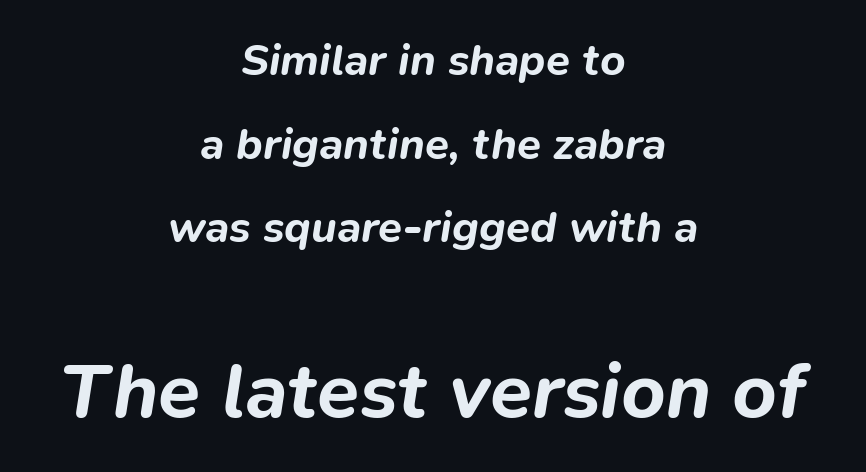
Q: Is the text bold? A: Yes.
Q: Is the text italic (slanted)? A: Yes, it leans right by about 9 degrees.
Q: Is the text underlined? A: No.
Q: How is the paragraph aligned? A: Centered.
Q: Is the spacing between letters normal or unusually wide? A: Normal.
Q: Is the spacing between lines tight, normal or loose? A: Loose.
Q: Which block of text is set in a larger size, the first (top) or the second (bottom)? A: The second (bottom) one.
Q: Width (condensed, normal, or wide)? A: Normal.
Q: Stroke contrast? A: Low.
Q: x-height? A: Medium.
Q: Monospaced? A: No.
